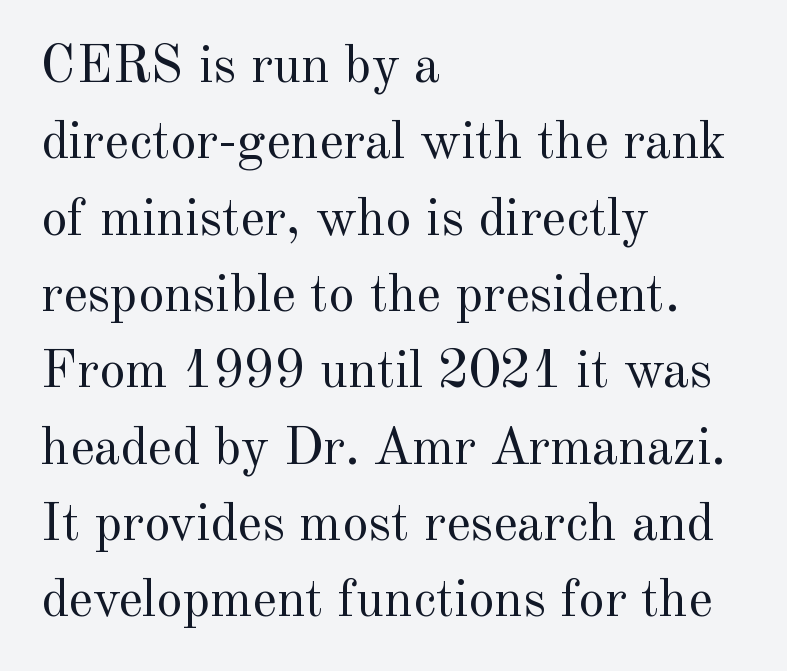
{"serif": "yes", "italic": "no", "bold": "no", "weight": "regular", "width": "normal", "x_height": "small", "monospaced": "no", "underline": "no", "align": "left", "line_spacing": "normal", "line_spacing_ratio": 1.44, "letter_spacing": "normal", "letter_spacing_em": 0.0, "glyph_px": 53}
